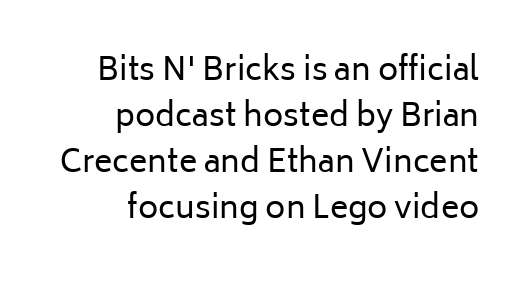
These lines were composed using upright roman letters. The passage is arranged like a letterhead date or caption credit — flush right. This is sans-serif lettering, the kind often seen on screens and signage. The strip under each line holds only bare page. The horizontal fit of the characters is conventional and even.
